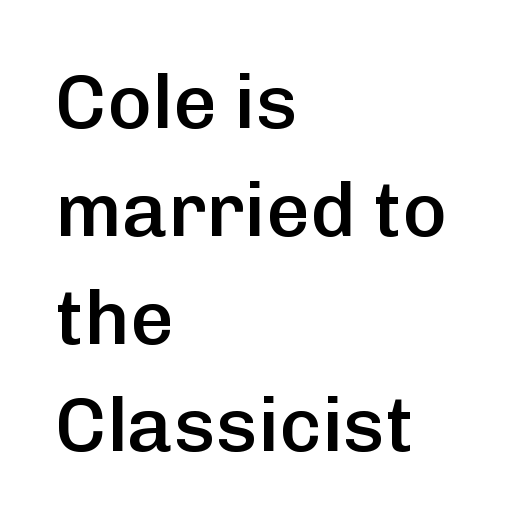
{"serif": "no", "italic": "no", "bold": "semi", "weight": "semibold", "width": "normal", "stroke_contrast": "low", "x_height": "medium", "monospaced": "no", "underline": "no", "align": "left", "line_spacing": "normal", "line_spacing_ratio": 1.4, "letter_spacing": "normal", "letter_spacing_em": 0.0, "glyph_px": 77}
